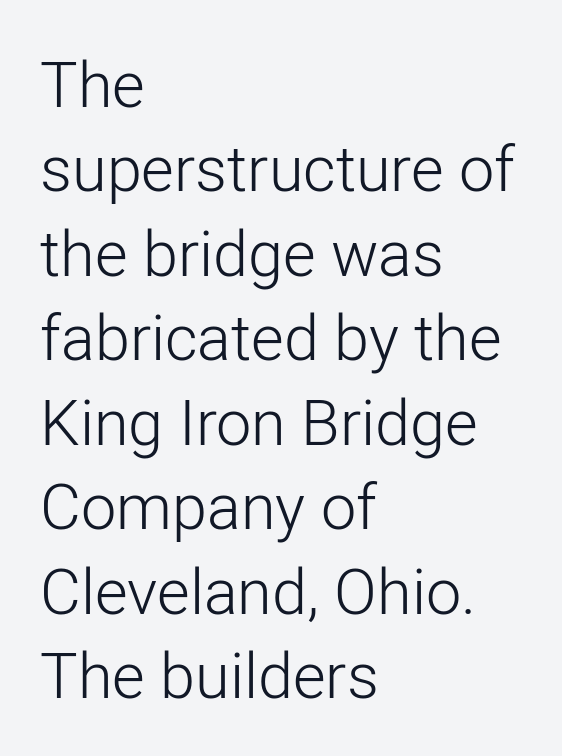
The image shows 63 px light sans-serif type, upright; set left-aligned, normal line spacing (1.34x), normal letter spacing, not underlined; low stroke contrast and a medium x-height.
